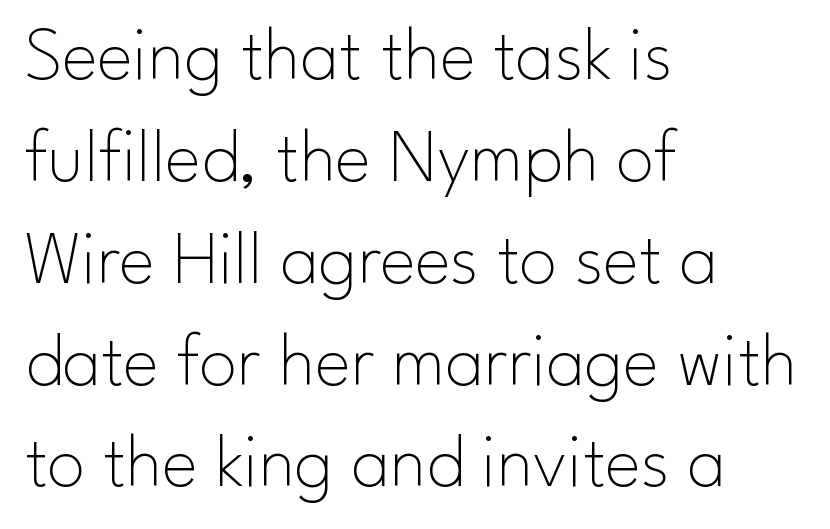
{"serif": "no", "italic": "no", "bold": "no", "weight": "thin", "width": "normal", "stroke_contrast": "low", "x_height": "small", "monospaced": "no", "underline": "no", "align": "left", "line_spacing": "normal", "line_spacing_ratio": 1.34, "letter_spacing": "normal", "letter_spacing_em": 0.0, "glyph_px": 76}
